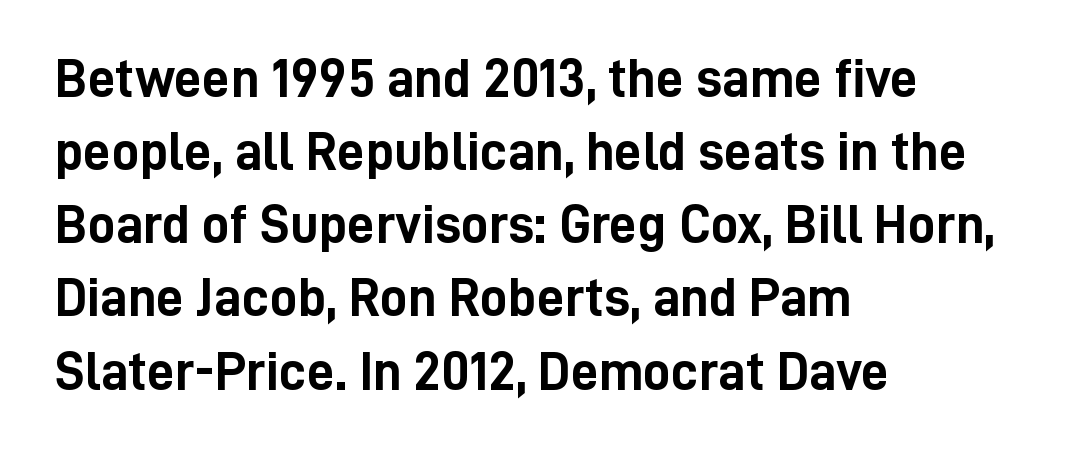
{"serif": "no", "italic": "no", "bold": "yes", "weight": "semibold", "width": "condensed", "stroke_contrast": "low", "x_height": "medium", "monospaced": "no", "underline": "no", "align": "left", "line_spacing": "normal", "line_spacing_ratio": 1.33, "letter_spacing": "normal", "letter_spacing_em": 0.0, "glyph_px": 55}
